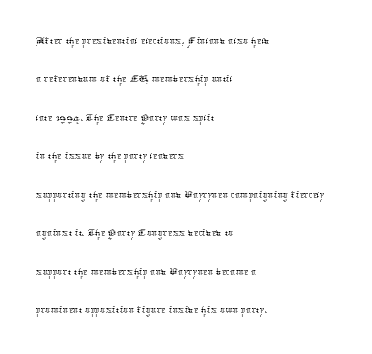
{"italic": "no", "bold": "no", "underline": "no", "align": "left", "line_spacing": "normal", "line_spacing_ratio": 1.48, "letter_spacing": "normal", "letter_spacing_em": 0.0, "glyph_px": 26}
